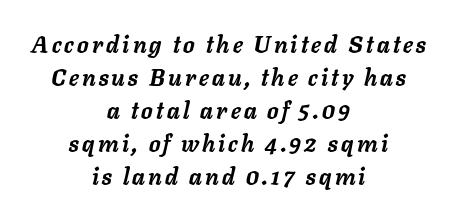
Words float on clear page, feet unadorned. The compositor balanced each line on the midline. This sample keeps an unexceptional amount of space between lines. When letters slant like this, we call the style italic.
